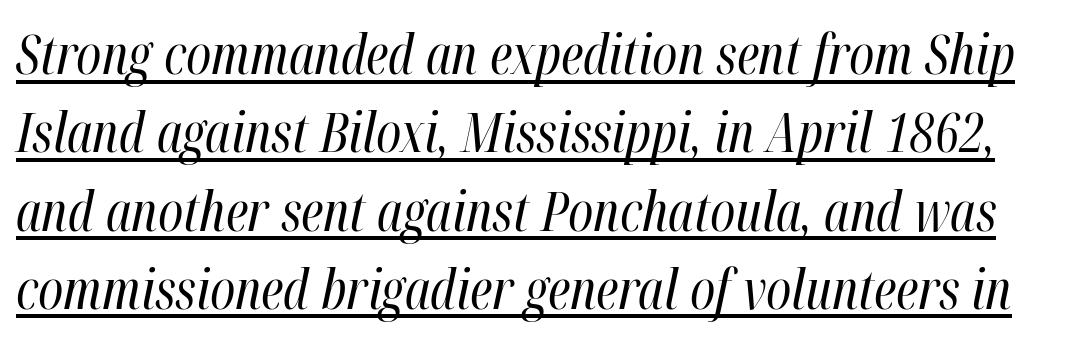
These characters rest on top of a visible drawn line. Would a proofreader flag this as italicized? Yes. These lines keep a tight, regular rhythm from letter to letter. Horizontal bands of white between lines are of average thickness.
